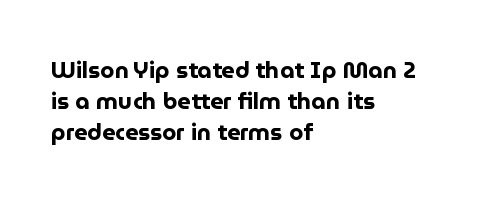
It's the straight-up-and-down kind of type. Descender tails drop into unmarked territory. Weight check: bold — yes, fully. Line beginnings align vertically; line endings do not.
